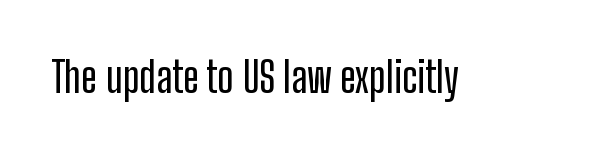
{"serif": "no", "italic": "no", "width": "condensed", "stroke_contrast": "low", "x_height": "medium", "monospaced": "no", "underline": "no", "letter_spacing": "normal", "letter_spacing_em": 0.0, "glyph_px": 42}
